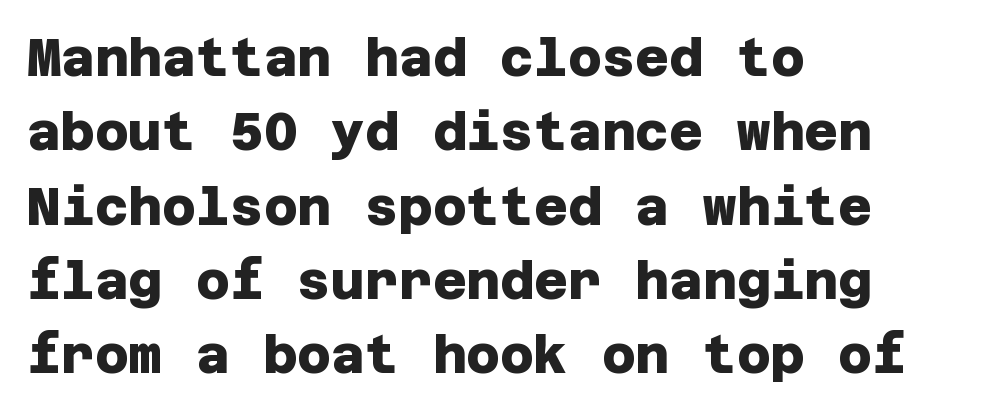
Q: Is the text bold? A: Yes.
Q: Is the typeface a serif or a sans-serif typeface? A: Sans-serif.
Q: Is the text underlined? A: No.
Q: How is the paragraph aligned? A: Left-aligned.
Q: Is the spacing between letters normal or unusually wide? A: Normal.
Q: Is the spacing between lines tight, normal or loose? A: Normal.
Q: Width (condensed, normal, or wide)? A: Normal.
Q: Stroke contrast? A: Low.
Q: x-height? A: Large.
